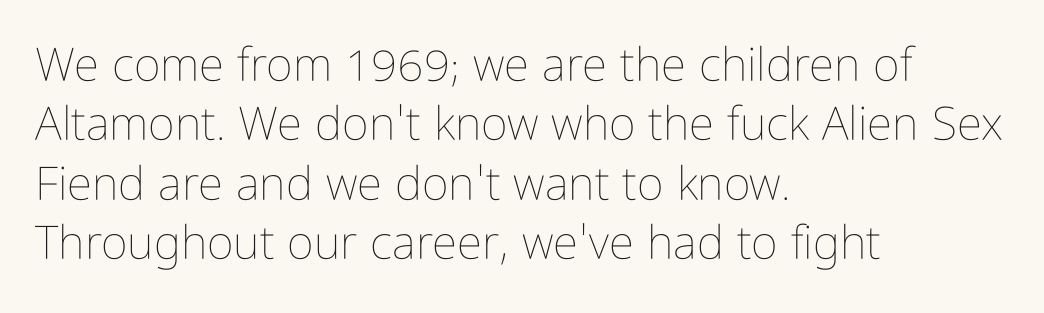
The image shows 46 px thin, condensed type, upright; set left-aligned, normal line spacing (1.29x), normal letter spacing, not underlined; low stroke contrast and a medium x-height.
